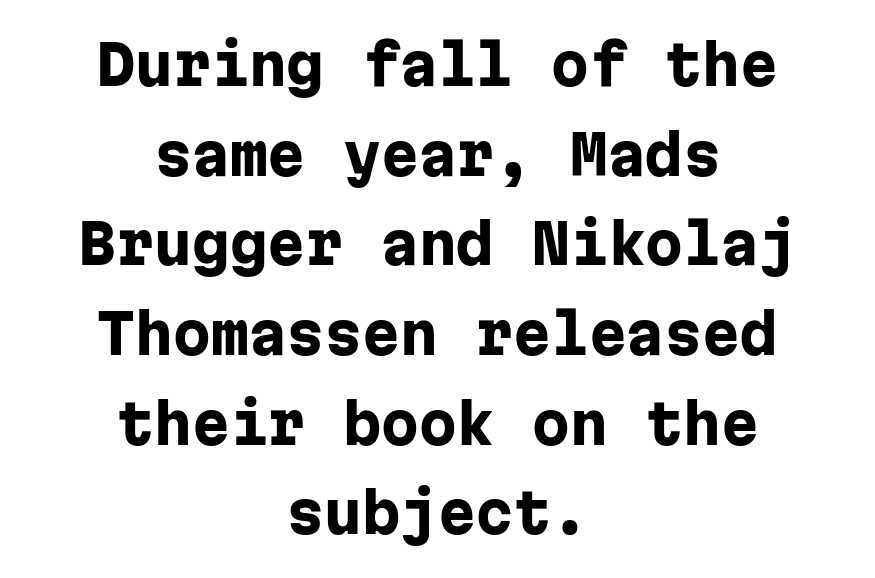
The image shows 54 px heavy sans-serif type, upright, monospaced; set centered, normal line spacing (1.66x), normal letter spacing, not underlined; low stroke contrast and a medium x-height.
